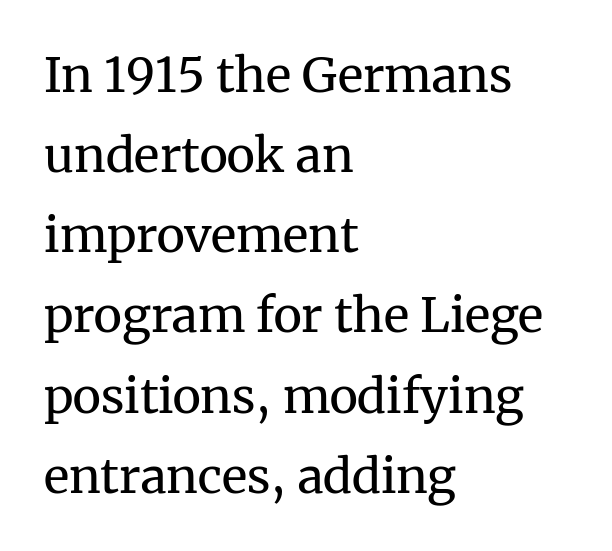
The image shows 48 px regular-weight serif type, upright; set left-aligned, normal line spacing (1.67x), normal letter spacing, not underlined; medium stroke contrast and a medium x-height.
